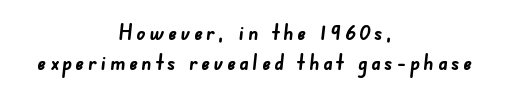
Underline: absent. Students, this is bold: see how much ink each stroke carries. The rendering uses a moderate line-height, typical for paragraphs. The compositor balanced each line on the midline.
